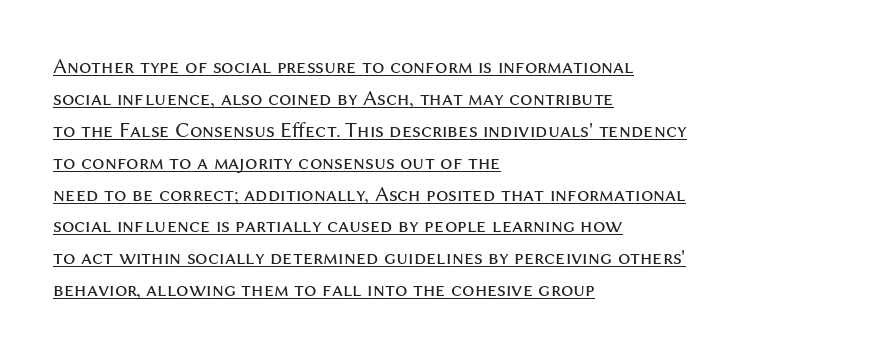
{"italic": "no", "bold": "no", "underline": "yes", "align": "left", "line_spacing": "normal", "line_spacing_ratio": 1.45, "letter_spacing": "normal", "letter_spacing_em": 0.0, "glyph_px": 22}
